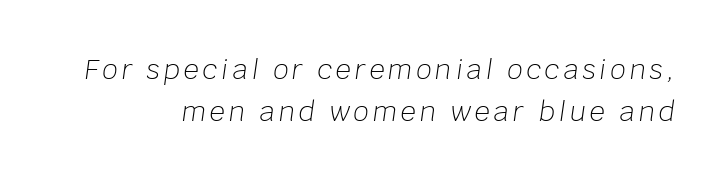
The image shows 27 px text type, italic (leaning right); set normal line spacing (1.54x), not underlined.
